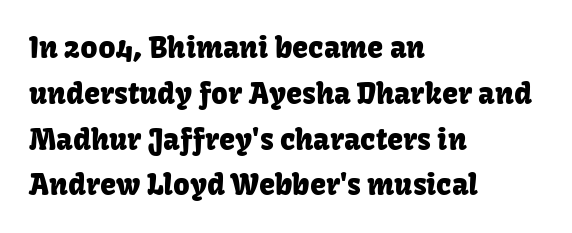
{"serif": "no", "italic": "no", "width": "normal", "stroke_contrast": "low", "x_height": "medium", "monospaced": "no", "underline": "no", "align": "left", "line_spacing": "normal", "line_spacing_ratio": 1.58, "letter_spacing": "normal", "letter_spacing_em": 0.0, "glyph_px": 29}
